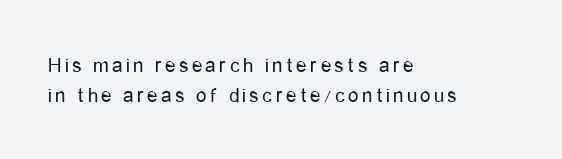
The image shows 21 px text type, upright; set left-aligned, normal line spacing (1.41x), not underlined.
